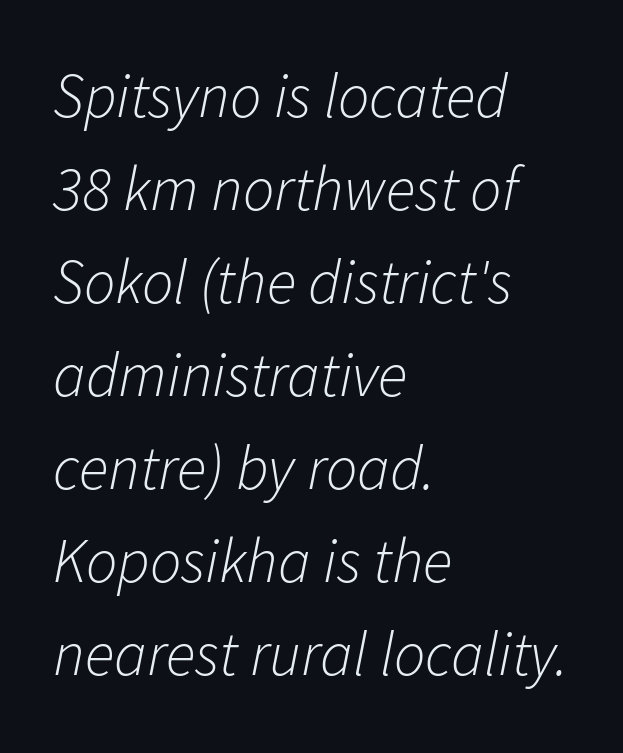
{"italic": "yes", "lean": "right", "slant_degrees": 11, "bold": "no", "weight": "light", "width": "normal", "stroke_contrast": "low", "x_height": "medium", "monospaced": "no", "underline": "no", "align": "left", "line_spacing": "normal", "line_spacing_ratio": 1.5, "letter_spacing": "normal", "letter_spacing_em": 0.0, "glyph_px": 62}
